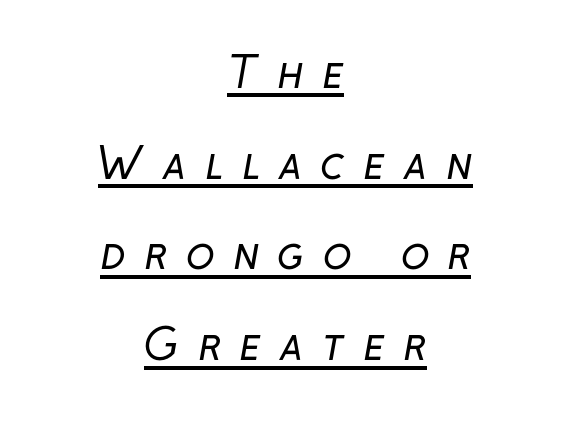
The image shows 42 px regular-weight sans-serif type; set centered, loose line spacing (2.16x), unusually wide letter spacing (+0.44 em), underlined; low stroke contrast and a medium x-height.
